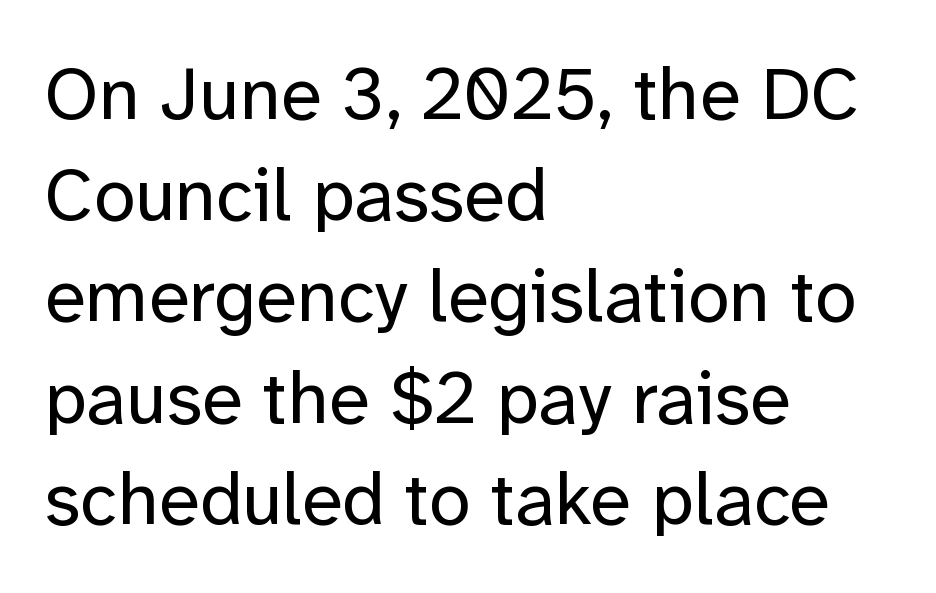
{"serif": "no", "italic": "no", "bold": "no", "weight": "regular", "width": "normal", "stroke_contrast": "low", "x_height": "medium", "monospaced": "no", "underline": "no", "align": "left", "line_spacing": "normal", "line_spacing_ratio": 1.35, "letter_spacing": "normal", "letter_spacing_em": 0.0, "glyph_px": 75}
